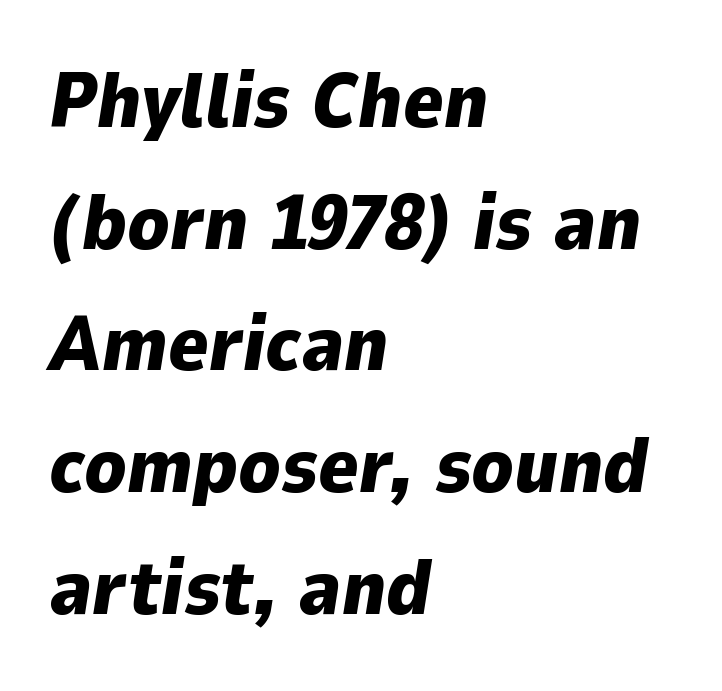
Q: Is the text bold? A: Yes.
Q: Is the text italic (slanted)? A: Yes, it leans right by about 9 degrees.
Q: Is the text underlined? A: No.
Q: How is the paragraph aligned? A: Left-aligned.
Q: Is the spacing between letters normal or unusually wide? A: Normal.
Q: Is the spacing between lines tight, normal or loose? A: Normal.
Q: Width (condensed, normal, or wide)? A: Normal.
Q: Stroke contrast? A: Low.
Q: x-height? A: Medium.
Q: Monospaced? A: No.
